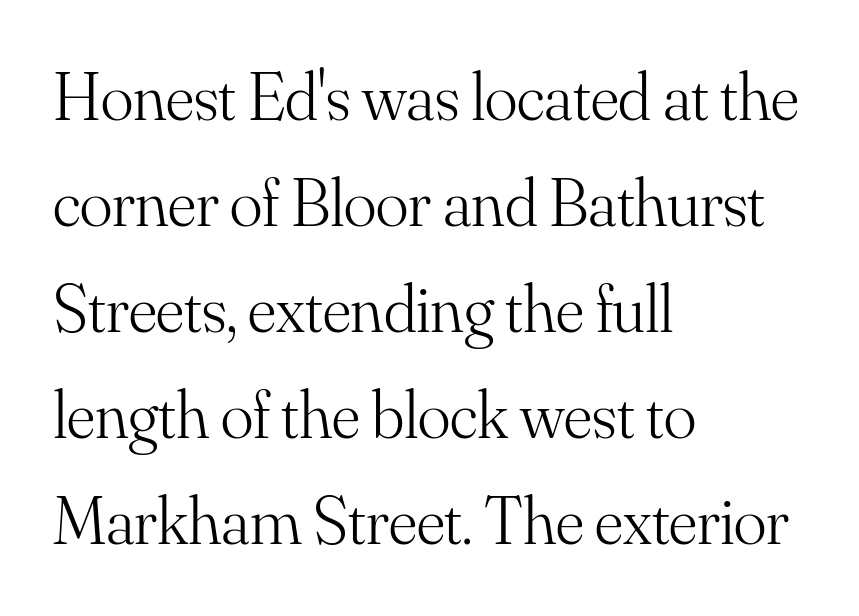
Q: Is the text bold? A: No.
Q: Is the text italic (slanted)? A: No, it is upright.
Q: Is the typeface a serif or a sans-serif typeface? A: Serif.
Q: Is the text underlined? A: No.
Q: How is the paragraph aligned? A: Left-aligned.
Q: Is the spacing between letters normal or unusually wide? A: Normal.
Q: Is the spacing between lines tight, normal or loose? A: Normal.
Q: Width (condensed, normal, or wide)? A: Normal.
Q: Stroke contrast? A: Medium.
Q: x-height? A: Small.
Q: Monospaced? A: No.
